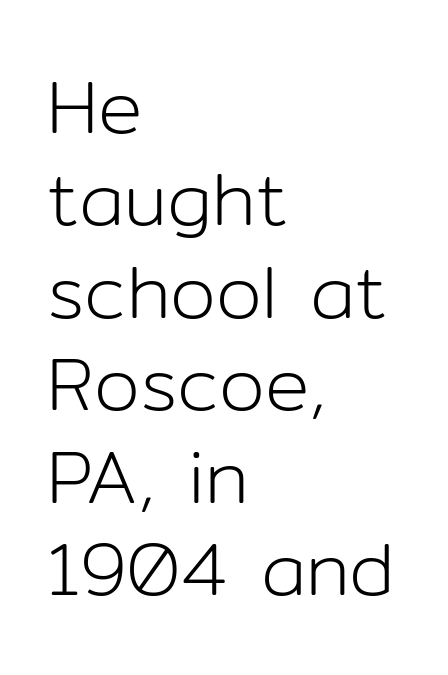
The image shows 74 px light sans-serif type, upright; set left-aligned, normal line spacing (1.25x), normal letter spacing, not underlined; low stroke contrast and a medium x-height.
